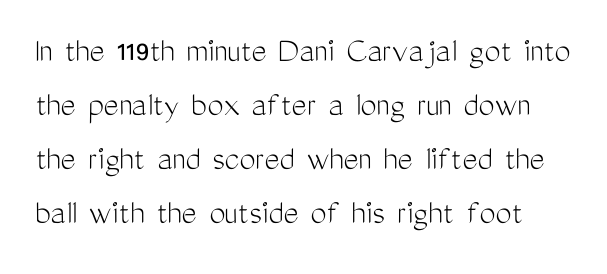
The image shows 36 px light, condensed sans-serif type, upright; set normal line spacing (1.5x), normal letter spacing, not underlined; medium stroke contrast and a medium x-height.
